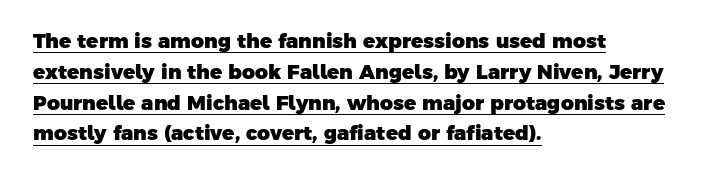
Notice how thick the strokes are: this is what a full bold looks like. In terms of leading, this rendering sits right in the middle. Horizontally, the lines are justified to the leading edge only. Beneath each row of characters lies a ruled line. Students, note that the glyphs here touch the page at normal intervals.
